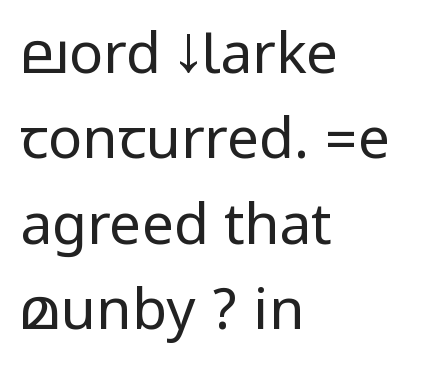
Q: Is the text bold? A: No.
Q: Is the text italic (slanted)? A: No, it is upright.
Q: Is the typeface a serif or a sans-serif typeface? A: Sans-serif.
Q: Is the text underlined? A: No.
Q: How is the paragraph aligned? A: Left-aligned.
Q: Is the spacing between letters normal or unusually wide? A: Normal.
Q: Is the spacing between lines tight, normal or loose? A: Normal.
Q: Width (condensed, normal, or wide)? A: Condensed.
Q: Stroke contrast? A: Low.
